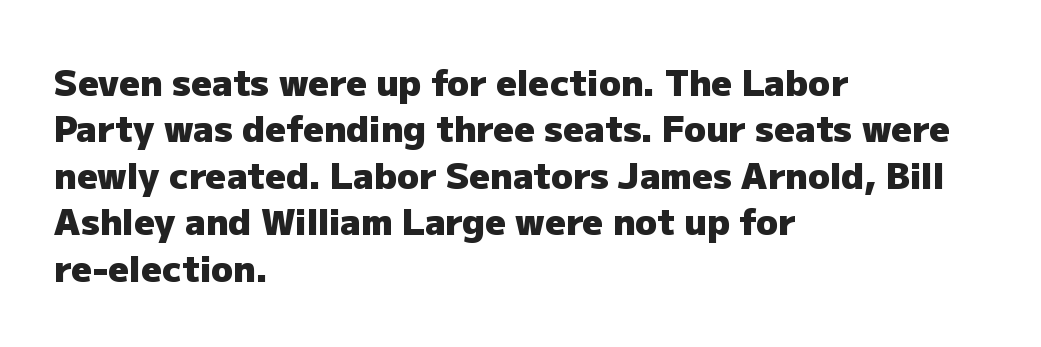
Q: Is the text bold? A: Yes.
Q: Is the text italic (slanted)? A: No, it is upright.
Q: Is the typeface a serif or a sans-serif typeface? A: Sans-serif.
Q: Is the text underlined? A: No.
Q: How is the paragraph aligned? A: Left-aligned.
Q: Is the spacing between letters normal or unusually wide? A: Normal.
Q: Is the spacing between lines tight, normal or loose? A: Normal.
Q: Width (condensed, normal, or wide)? A: Normal.
Q: Stroke contrast? A: Low.
Q: x-height? A: Medium.
Q: Monospaced? A: No.
